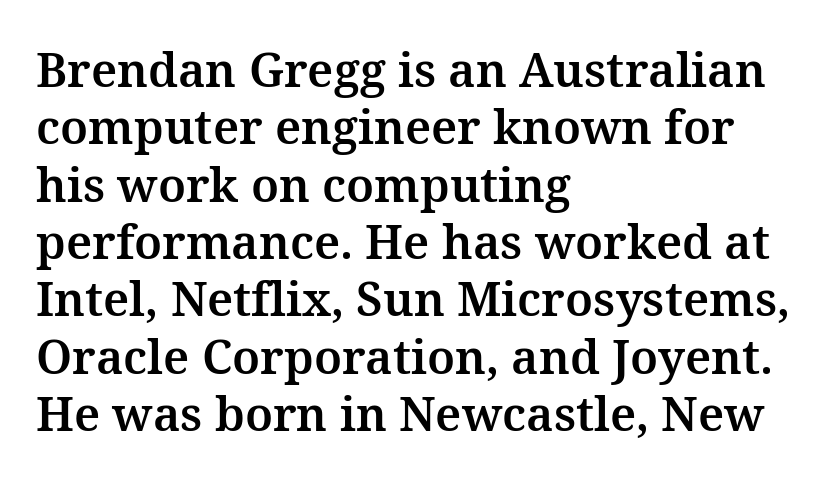
Q: Is the text italic (slanted)? A: No, it is upright.
Q: Is the typeface a serif or a sans-serif typeface? A: Serif.
Q: Is the text underlined? A: No.
Q: How is the paragraph aligned? A: Left-aligned.
Q: Is the spacing between letters normal or unusually wide? A: Normal.
Q: Width (condensed, normal, or wide)? A: Normal.
Q: Stroke contrast? A: Medium.
Q: x-height? A: Medium.
Q: Monospaced? A: No.
